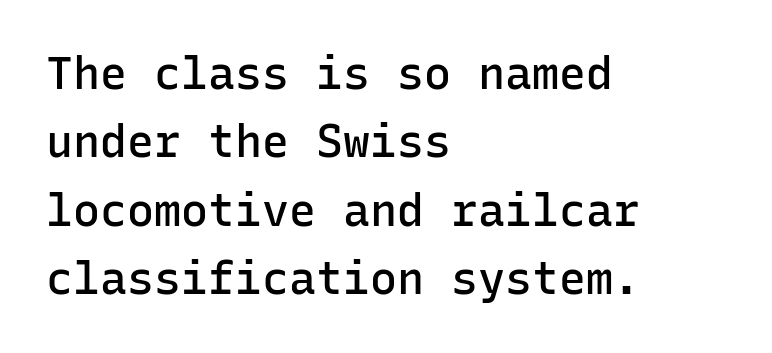
Q: Is the text bold? A: Semi-bold.
Q: Is the text italic (slanted)? A: No, it is upright.
Q: Is the typeface a serif or a sans-serif typeface? A: Sans-serif.
Q: Is the text underlined? A: No.
Q: How is the paragraph aligned? A: Left-aligned.
Q: Is the spacing between letters normal or unusually wide? A: Normal.
Q: Is the spacing between lines tight, normal or loose? A: Normal.
Q: Width (condensed, normal, or wide)? A: Normal.
Q: Stroke contrast? A: Low.
Q: x-height? A: Medium.
Q: Monospaced? A: Yes.
